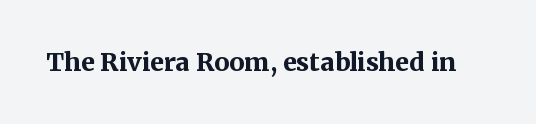
{"italic": "no", "bold": "yes", "underline": "no", "letter_spacing": "normal", "letter_spacing_em": 0.0, "glyph_px": 25}
